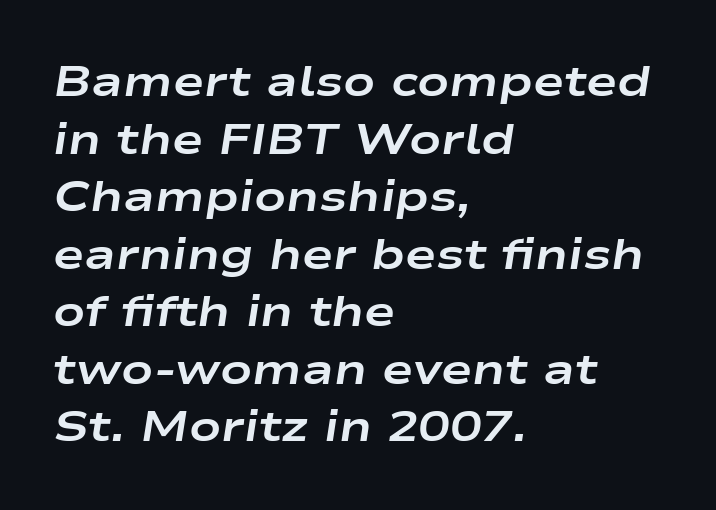
The type is set solid horizontally, with unmodified tracking. This rendering uses left alignment, leaving the right contour irregular. A bare baseline throughout the passage. Note the varied advance widths — an 'i' is clearly narrower than an 'm'.
